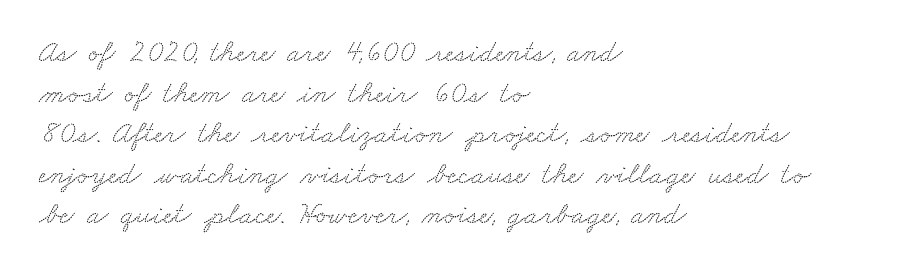
Each word holds together tightly as a unit, with standard inter-letter gaps. Interline gaps are of average width in this sample. Proportional: the letters do not fall into vertical columns. Each row of text sits above clean, open space. A classic flush-left, rag-right setting is used for this passage.
